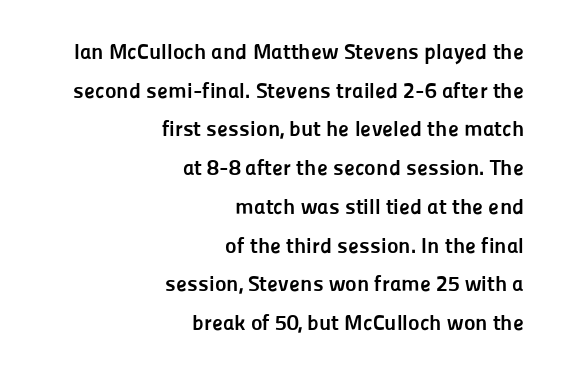
The image shows 22 px bold type, upright; set right-aligned, line spacing 1.76x, normal letter spacing, not underlined.
